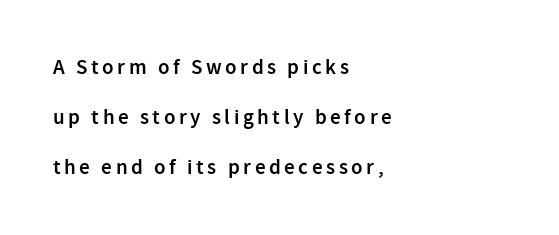
How would I describe the line gaps? Wide and relaxed. Descenders are the only things crossing below the line. The axis of the letterforms is exactly vertical. These lines carry some extra weight — a demibold, not a full bold. Which margin do the lines hug? The left one — the right edge is uneven.
